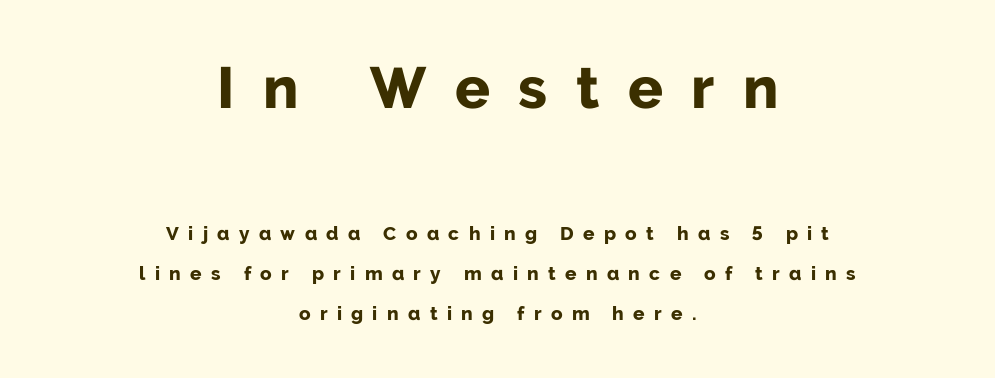
The image shows 58 px bold sans-serif type, upright; set centered, loose line spacing (2.11x), unusually wide letter spacing (+0.49 em), not underlined; the first (top) block is 3.05x larger; low stroke contrast and a medium x-height.
